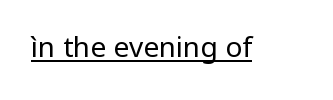
The rendering keeps characters at their native spacing. Is the stroke heavy? The answer is a plain regular-or-lighter. Ascenders rise straight up at ninety degrees. Honestly, the underline is the first thing you notice here.
